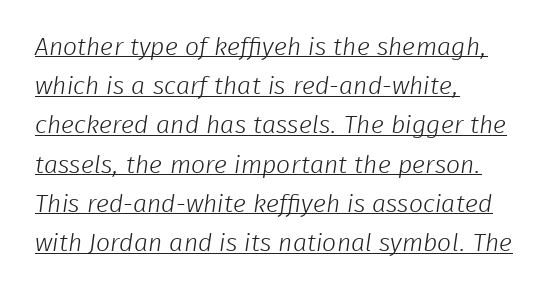
Successive baselines arrive at the customary interval. Stroke mass is kept to a normal reading level or below. Each word holds together tightly as a unit, with standard inter-letter gaps. Horizontal alignment here is leftward, the default for most running prose. The passage shown is underscored from start to finish.
